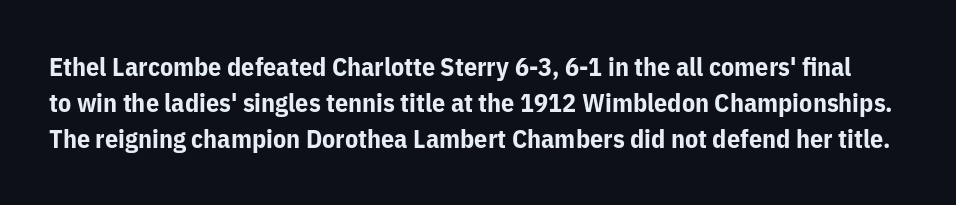
{"italic": "no", "bold": "yes", "underline": "no", "line_spacing": "normal", "line_spacing_ratio": 1.38, "letter_spacing": "normal", "letter_spacing_em": 0.0, "glyph_px": 26}
